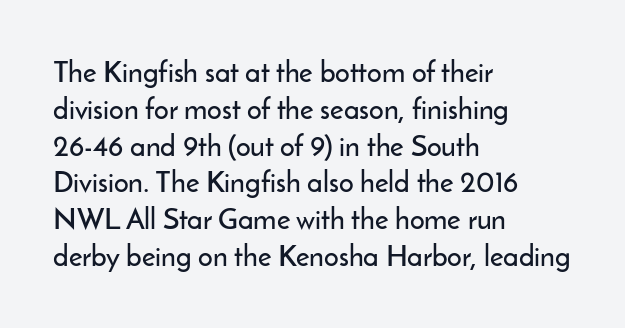
The type sits square on the baseline with zero lean. Just letters on the line, the space beneath them empty. These lines are rendered in a variable-pitch font. Glyph-to-glyph distance matches everyday printed text.
